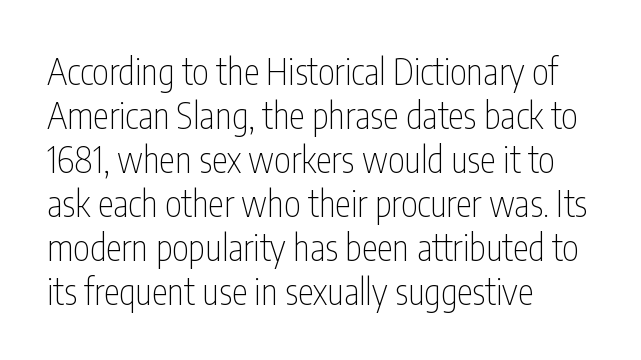
The image shows 36 px thin, condensed sans-serif type, upright; set left-aligned, line spacing 1.22x, normal letter spacing, not underlined; low stroke contrast and a medium x-height.
